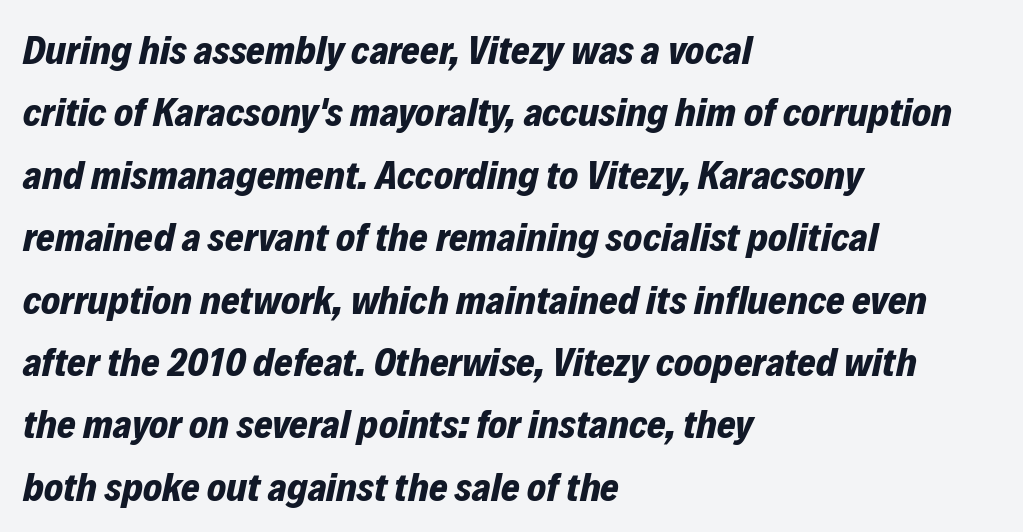
Q: Is the text bold? A: Yes.
Q: Is the text italic (slanted)? A: Yes, it leans right by about 12 degrees.
Q: Is the text underlined? A: No.
Q: How is the paragraph aligned? A: Left-aligned.
Q: Is the spacing between letters normal or unusually wide? A: Normal.
Q: Is the spacing between lines tight, normal or loose? A: Normal.
Q: Width (condensed, normal, or wide)? A: Normal.
Q: Stroke contrast? A: Low.
Q: x-height? A: Medium.
Q: Monospaced? A: No.
